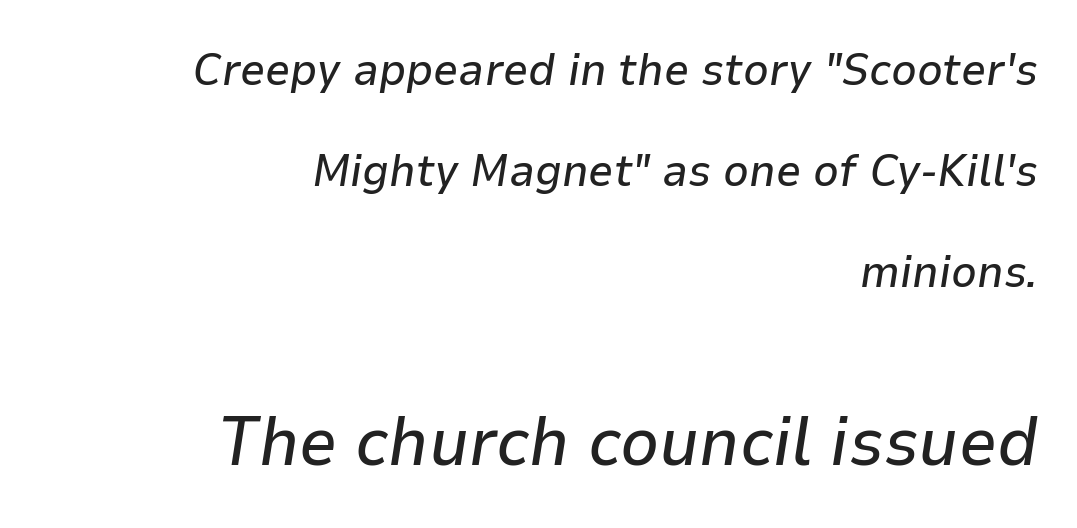
Q: Is the text italic (slanted)? A: Yes, it leans right by about 9 degrees.
Q: Is the text underlined? A: No.
Q: How is the paragraph aligned? A: Right-aligned.
Q: Is the spacing between letters normal or unusually wide? A: Normal.
Q: Is the spacing between lines tight, normal or loose? A: Loose.
Q: Which block of text is set in a larger size, the first (top) or the second (bottom)? A: The second (bottom) one.
Q: Width (condensed, normal, or wide)? A: Normal.
Q: Stroke contrast? A: Low.
Q: x-height? A: Medium.
Q: Monospaced? A: No.
